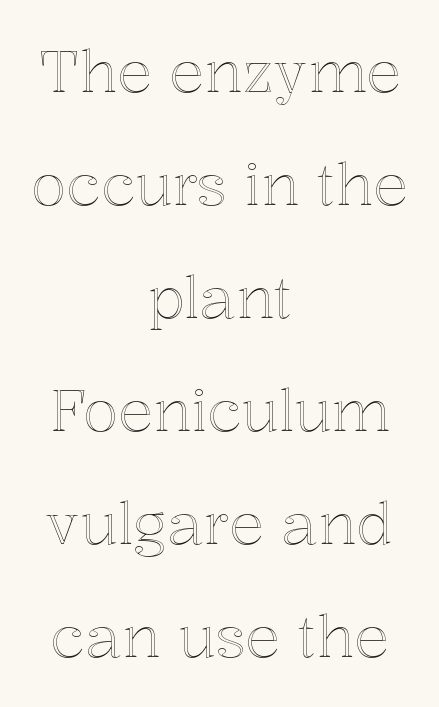
The image shows 58 px text type, upright; set centered, loose line spacing (1.95x), normal letter spacing, not underlined; a medium x-height.
